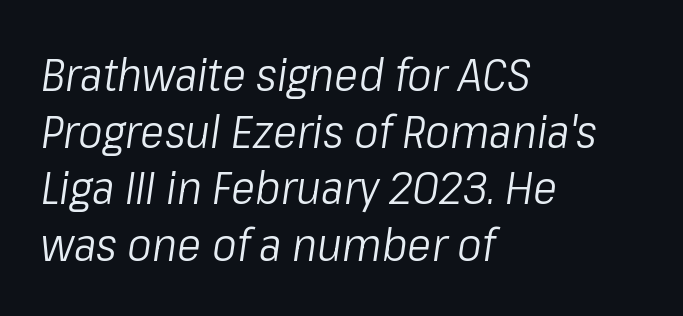
The image shows 46 px light, condensed type, italic (leaning right); set left-aligned, line spacing 1.23x, normal letter spacing, not underlined; low stroke contrast and a medium x-height.
